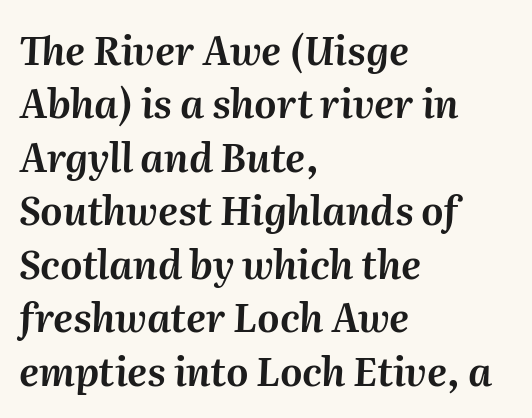
The image shows 39 px text type, italic (leaning right); set left-aligned, normal line spacing (1.37x), normal letter spacing, not underlined; medium stroke contrast and a medium x-height.
